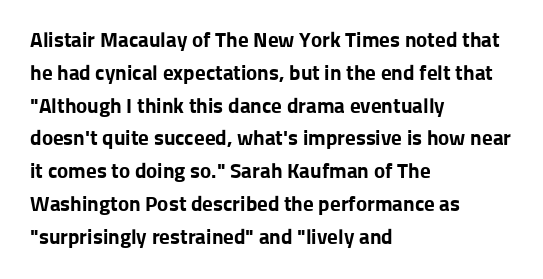
Q: Is the text bold? A: Yes.
Q: Is the text italic (slanted)? A: No, it is upright.
Q: Is the text underlined? A: No.
Q: How is the paragraph aligned? A: Left-aligned.
Q: Is the spacing between letters normal or unusually wide? A: Normal.
Q: Is the spacing between lines tight, normal or loose? A: Normal.
